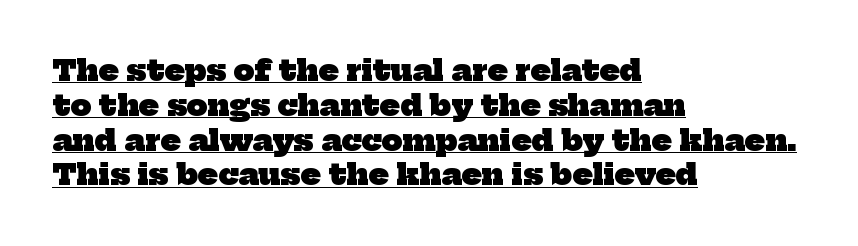
{"serif": "yes", "bold": "yes", "weight": "heavy", "width": "normal", "stroke_contrast": "low", "x_height": "medium", "monospaced": "no", "underline": "yes", "align": "left", "line_spacing_ratio": 1.2, "letter_spacing": "normal", "letter_spacing_em": 0.0, "glyph_px": 29}
